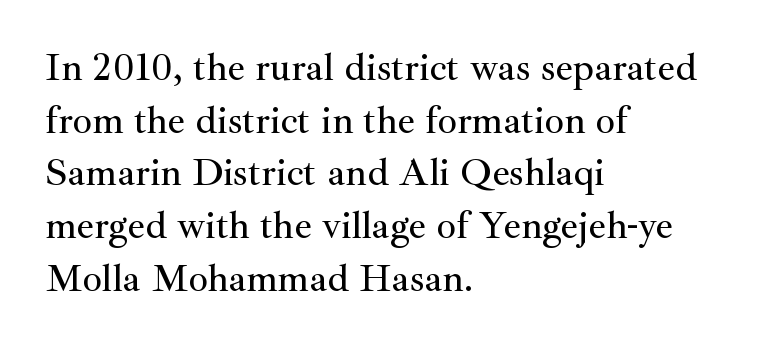
The image shows 39 px serif type, upright; set left-aligned, normal line spacing (1.35x), normal letter spacing, not underlined; medium stroke contrast and a small x-height.
